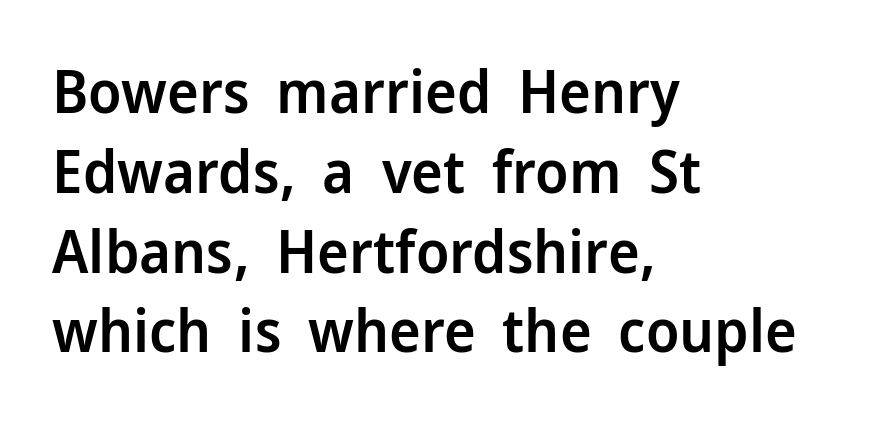
The rendering uses natural spacing where letterforms have individual widths. The passage shown is not underscored anywhere. Weight check: semibold — heavier than regular, not quite bold. Nope, no serifs anywhere on these letters.
